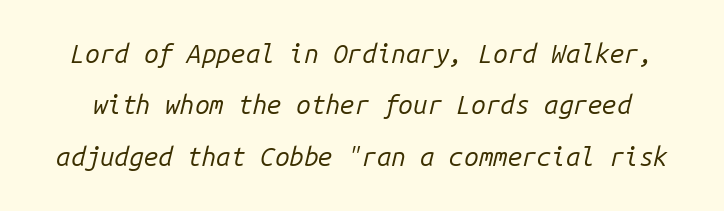
The image shows 26 px text type, italic (leaning right); set loose line spacing (1.98x), normal letter spacing, not underlined.
